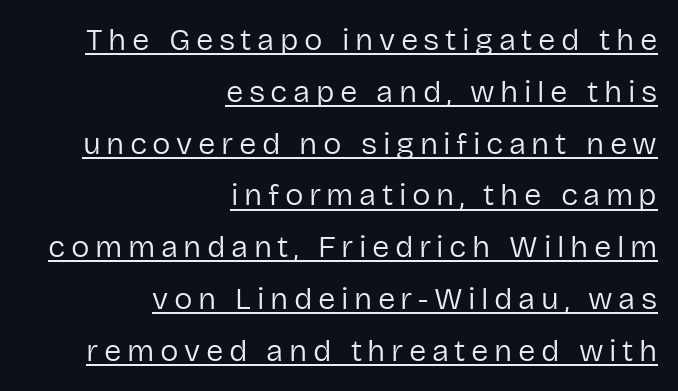
{"serif": "no", "italic": "no", "bold": "no", "weight": "regular", "width": "normal", "stroke_contrast": "low", "x_height": "medium", "monospaced": "no", "underline": "yes", "align": "right", "line_spacing": "normal", "line_spacing_ratio": 1.67, "glyph_px": 31}
